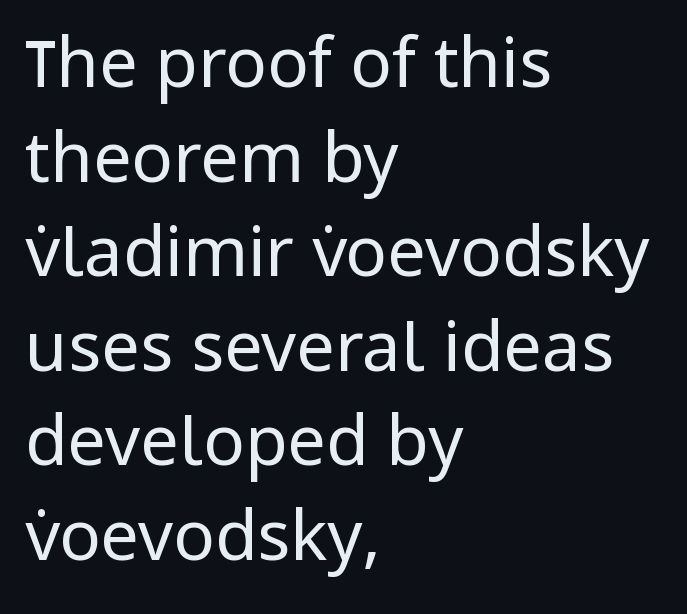
{"serif": "no", "italic": "no", "bold": "no", "weight": "regular", "width": "normal", "stroke_contrast": "low", "x_height": "medium", "monospaced": "no", "underline": "no", "align": "left", "line_spacing": "normal", "line_spacing_ratio": 1.37, "letter_spacing": "normal", "letter_spacing_em": 0.0, "glyph_px": 69}
